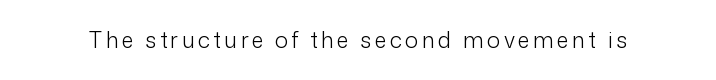
Q: Is the text bold? A: No.
Q: Is the text italic (slanted)? A: No, it is upright.
Q: Is the text underlined? A: No.
